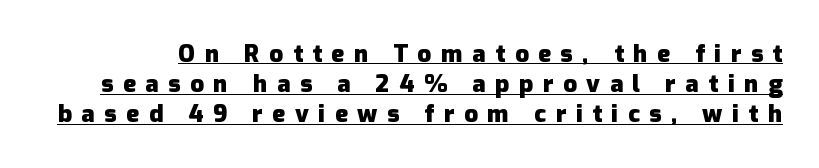
The tracking jumps out immediately: characters are airy and widely separated. This sample uses an upright cut, with every glyph sitting square on the baseline. Vertically, the passage feels balanced, rows spaced as you'd expect. The lettering is marked with a stroke running underneath it. This is heavy type, rendered in bold.
